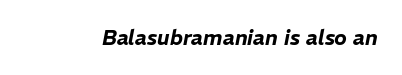
The image shows 21 px text type, italic (leaning right); set normal letter spacing, not underlined.
